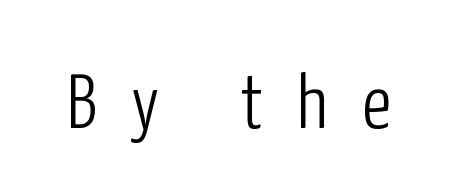
{"serif": "no", "italic": "no", "bold": "no", "weight": "light", "width": "condensed", "stroke_contrast": "low", "x_height": "medium", "monospaced": "no", "underline": "no", "letter_spacing": "wide", "letter_spacing_em": 0.44, "glyph_px": 77}
